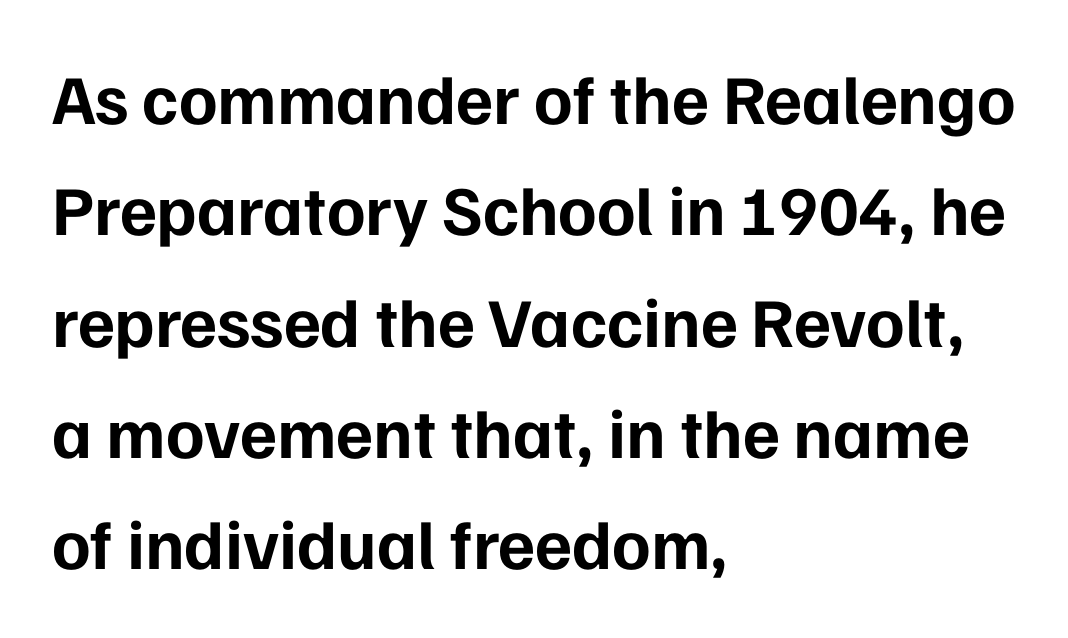
Q: Is the text bold? A: Yes.
Q: Is the text italic (slanted)? A: No, it is upright.
Q: Is the typeface a serif or a sans-serif typeface? A: Sans-serif.
Q: Is the text underlined? A: No.
Q: How is the paragraph aligned? A: Left-aligned.
Q: Is the spacing between letters normal or unusually wide? A: Normal.
Q: Is the spacing between lines tight, normal or loose? A: Normal.
Q: Width (condensed, normal, or wide)? A: Normal.
Q: Stroke contrast? A: Low.
Q: x-height? A: Medium.
Q: Monospaced? A: No.
